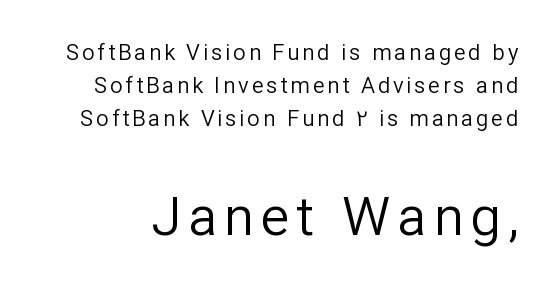
{"serif": "no", "italic": "no", "bold": "no", "weight": "regular", "width": "normal", "stroke_contrast": "low", "x_height": "medium", "monospaced": "no", "underline": "no", "line_spacing": "normal", "line_spacing_ratio": 1.49, "larger_block": "second", "size_ratio": 2.45, "glyph_px": 54}
